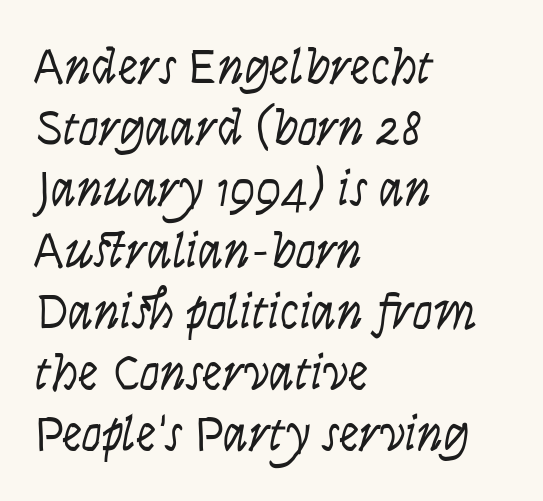
{"serif": "no", "bold": "no", "weight": "light", "width": "condensed", "stroke_contrast": "low", "x_height": "large", "monospaced": "no", "underline": "no", "align": "left", "line_spacing_ratio": 1.2, "letter_spacing": "normal", "letter_spacing_em": 0.0, "glyph_px": 51}
